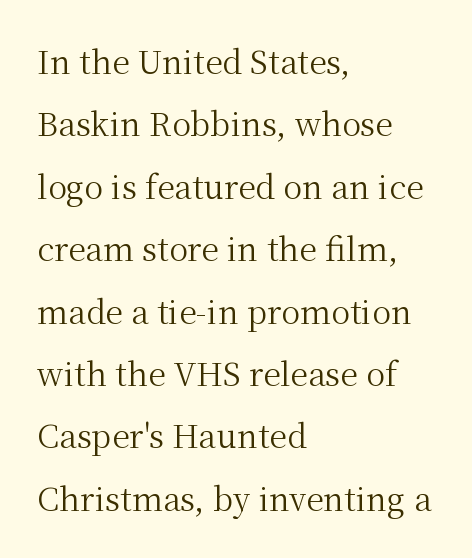
Serifs: yes, visible at the terminals of the letterforms. Unlike italic type, these characters show no tilt at all. Visually the block forms a straight wall on the left and a jagged coastline on the right. If you measured baseline to baseline, you'd find a long distance. This reads as an unemphasized weight, regular at the heaviest. Honestly, there is no underline to notice here at all.
